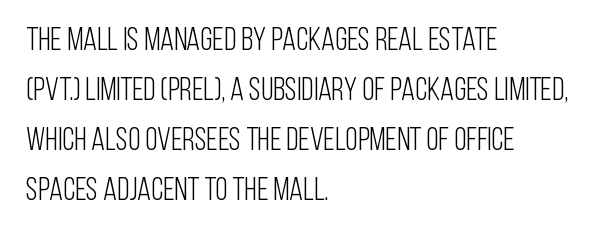
{"serif": "no", "italic": "no", "bold": "no", "weight": "light", "width": "condensed", "stroke_contrast": "low", "x_height": "large", "monospaced": "no", "underline": "no", "align": "left", "line_spacing": "normal", "line_spacing_ratio": 1.56, "letter_spacing": "normal", "letter_spacing_em": 0.0, "glyph_px": 32}
